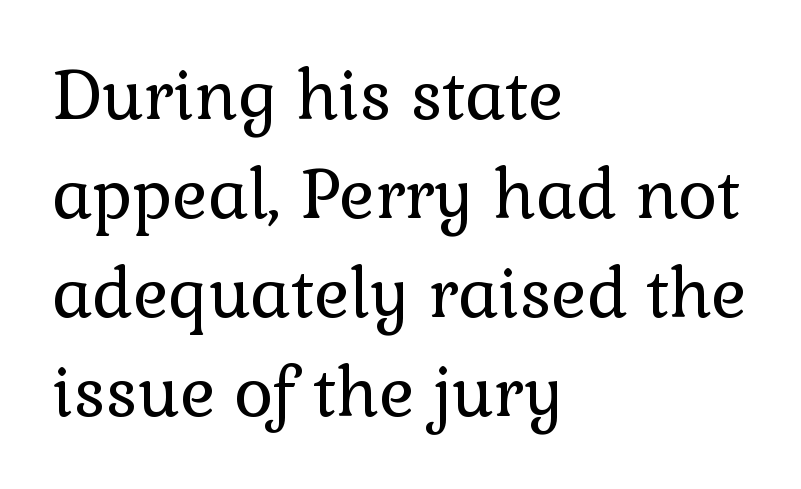
The image shows 67 px regular-weight serif type, upright; set left-aligned, normal line spacing (1.48x), normal letter spacing, not underlined; low stroke contrast and a medium x-height.
